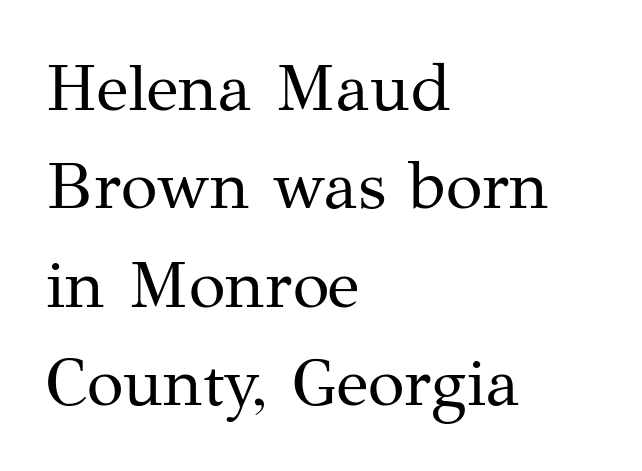
The image shows 67 px regular-weight serif type, upright; set left-aligned, normal line spacing (1.47x), normal letter spacing, not underlined; medium stroke contrast and a medium x-height.
